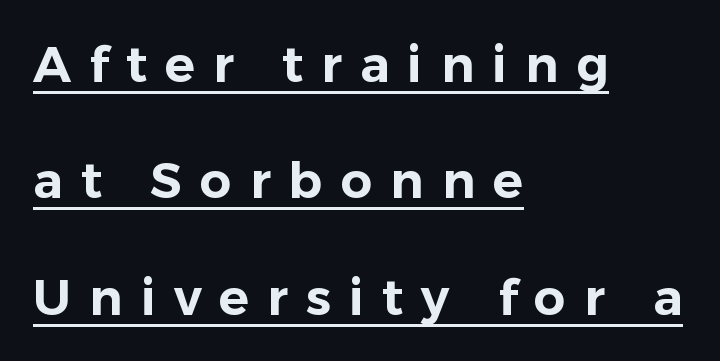
The line-height multiplier appears high, well above default. The glyphs are accompanied by a horizontal stroke just below them. The rendering anchors every line to the left-hand side. Tall strokes in this sample are plumb rather than angled.
